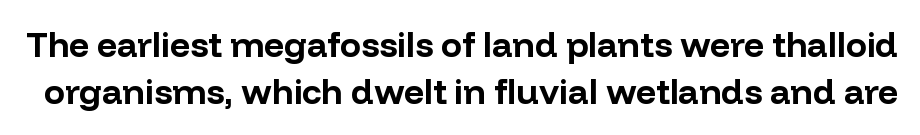
{"serif": "no", "italic": "no", "bold": "yes", "weight": "bold", "width": "normal", "stroke_contrast": "low", "x_height": "medium", "monospaced": "no", "underline": "no", "line_spacing": "normal", "line_spacing_ratio": 1.34, "letter_spacing": "normal", "letter_spacing_em": 0.0, "glyph_px": 35}
